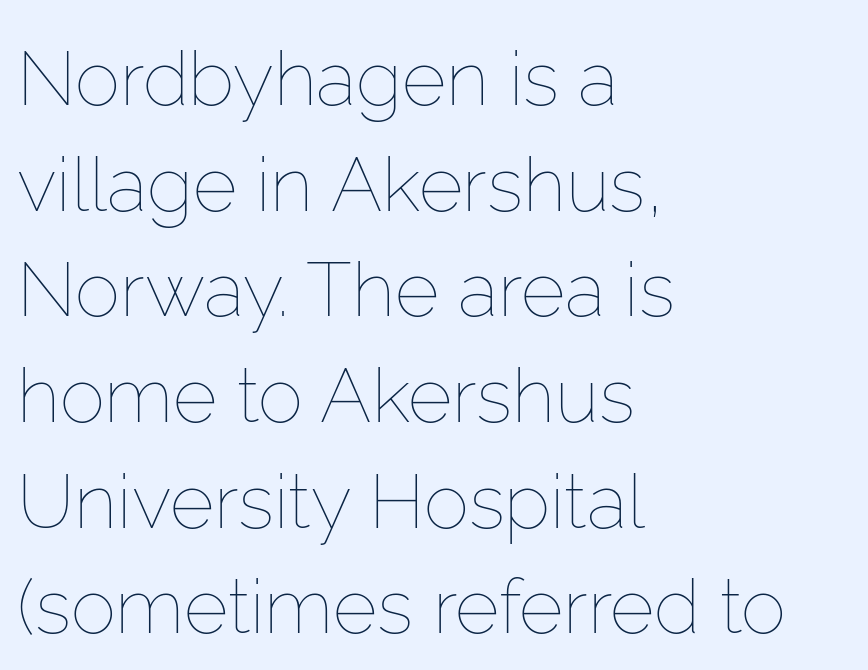
The image shows 76 px thin type, upright; set left-aligned, normal line spacing (1.39x), normal letter spacing, not underlined; low stroke contrast and a medium x-height.
